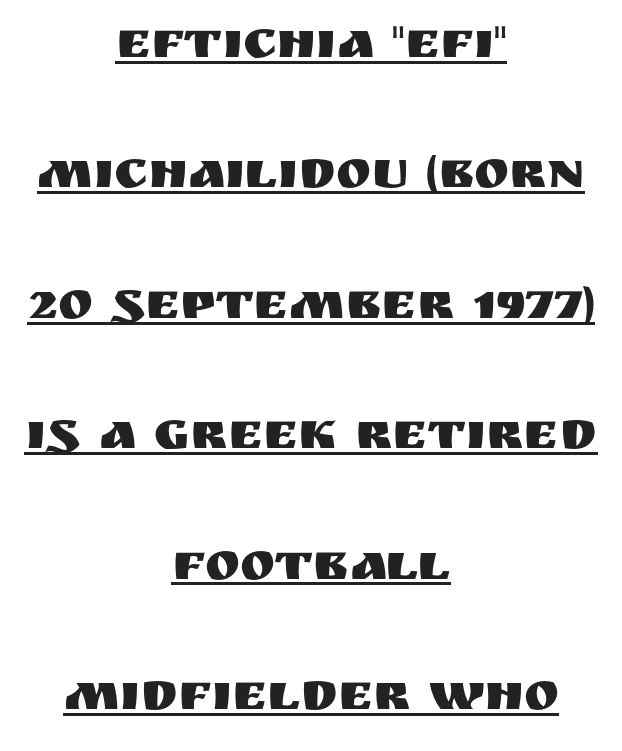
Q: Is the text italic (slanted)? A: No, it is upright.
Q: Is the typeface a serif or a sans-serif typeface? A: Sans-serif.
Q: Is the text underlined? A: Yes.
Q: How is the paragraph aligned? A: Centered.
Q: Is the spacing between letters normal or unusually wide? A: Normal.
Q: Is the spacing between lines tight, normal or loose? A: Loose.
Q: Width (condensed, normal, or wide)? A: Normal.
Q: Stroke contrast? A: Medium.
Q: x-height? A: Large.
Q: Monospaced? A: No.
